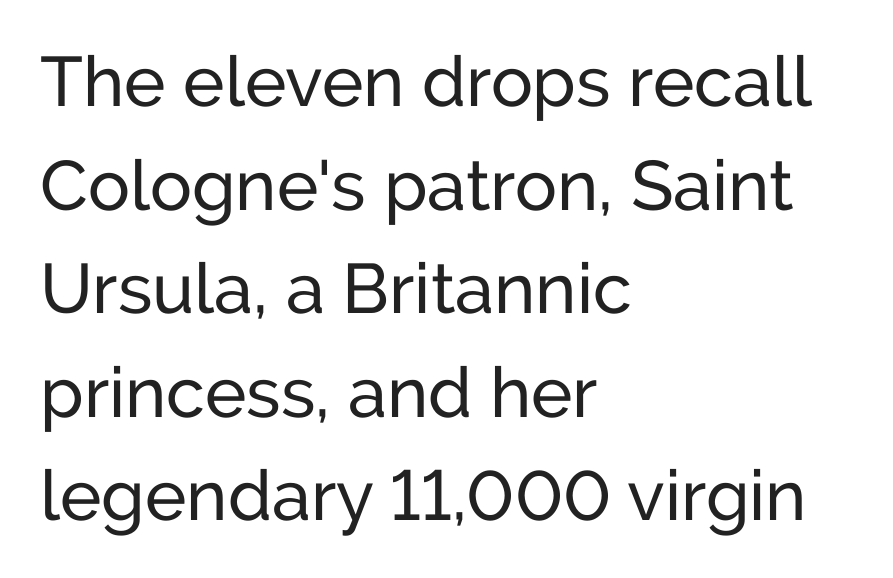
Q: Is the text bold? A: No.
Q: Is the text italic (slanted)? A: No, it is upright.
Q: Is the typeface a serif or a sans-serif typeface? A: Sans-serif.
Q: Is the text underlined? A: No.
Q: How is the paragraph aligned? A: Left-aligned.
Q: Is the spacing between letters normal or unusually wide? A: Normal.
Q: Is the spacing between lines tight, normal or loose? A: Normal.
Q: Width (condensed, normal, or wide)? A: Normal.
Q: Stroke contrast? A: Low.
Q: x-height? A: Medium.
Q: Monospaced? A: No.
